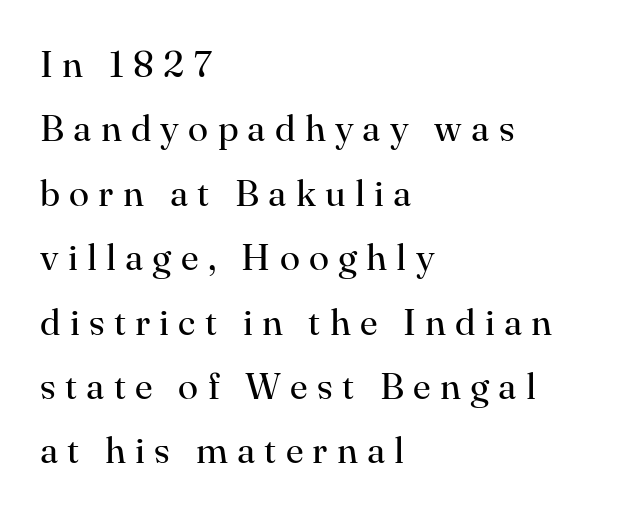
{"serif": "yes", "italic": "no", "bold": "no", "weight": "regular", "width": "normal", "stroke_contrast": "high", "x_height": "small", "monospaced": "no", "underline": "no", "align": "left", "line_spacing_ratio": 1.74, "letter_spacing": "wide", "letter_spacing_em": 0.25, "glyph_px": 37}
